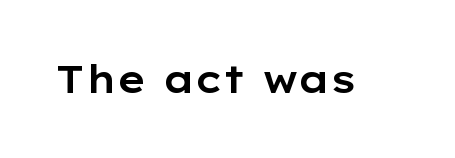
{"serif": "no", "italic": "no", "width": "wide", "stroke_contrast": "low", "x_height": "medium", "monospaced": "no", "underline": "no", "letter_spacing": "normal", "letter_spacing_em": 0.0, "glyph_px": 38}
